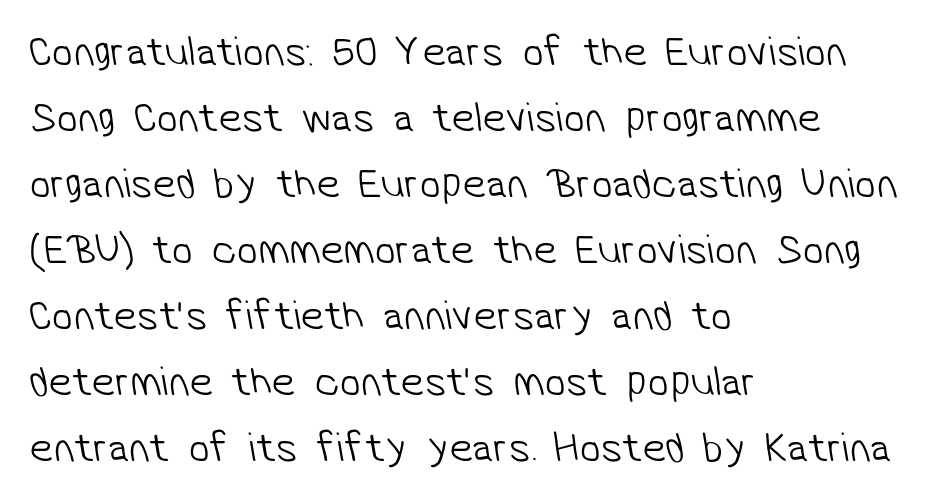
The image shows 42 px light sans-serif type; set left-aligned, normal line spacing (1.57x), normal letter spacing, not underlined; low stroke contrast and a medium x-height.
